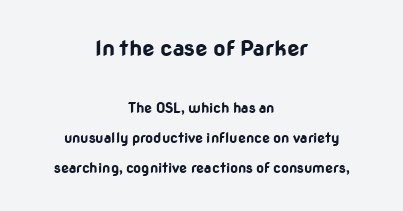
{"italic": "no", "bold": "yes", "underline": "no", "align": "center", "line_spacing": "loose", "line_spacing_ratio": 2.14, "letter_spacing": "normal", "letter_spacing_em": 0.0, "larger_block": "first", "size_ratio": 1.57, "glyph_px": 22}
